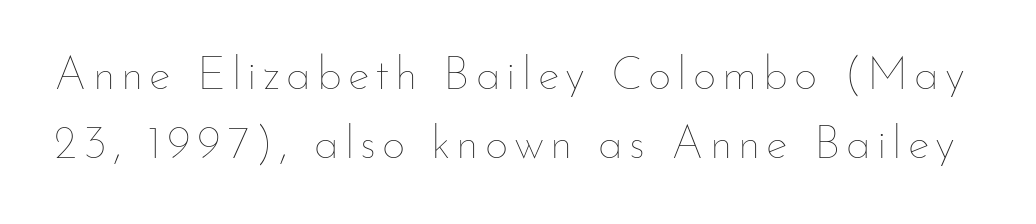
Any mark beneath the type? The region is blank. The letters advance in unequal steps, a hallmark of proportional type. Stroke thickness stays within the range of a standard reading face or lighter. Vertically, the passage feels balanced, rows spaced as you'd expect. This is the regular roman posture of the typeface.
